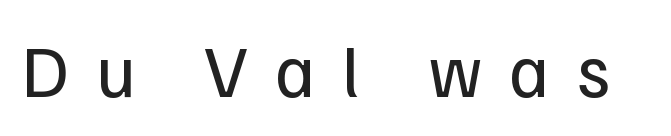
This rendering employs a face without finishing strokes, i.e., a sans-serif. Character widths vary here, with narrow letters taking less room than wide ones. These lines were composed using upright roman letters. Stems and bowls with no extra thickness — not bold. The tracking reads as deliberately expanded to a designer's eye.
